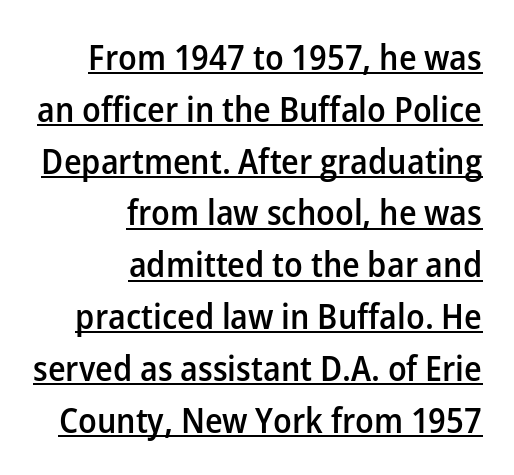
Q: Is the text bold? A: Semi-bold.
Q: Is the text italic (slanted)? A: No, it is upright.
Q: Is the typeface a serif or a sans-serif typeface? A: Sans-serif.
Q: Is the text underlined? A: Yes.
Q: How is the paragraph aligned? A: Right-aligned.
Q: Is the spacing between letters normal or unusually wide? A: Normal.
Q: Is the spacing between lines tight, normal or loose? A: Normal.
Q: Width (condensed, normal, or wide)? A: Normal.
Q: Stroke contrast? A: Low.
Q: x-height? A: Medium.
Q: Monospaced? A: No.
